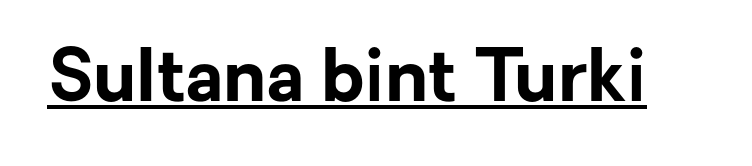
The image shows 72 px bold sans-serif type, upright; set normal letter spacing, underlined; low stroke contrast and a medium x-height.
